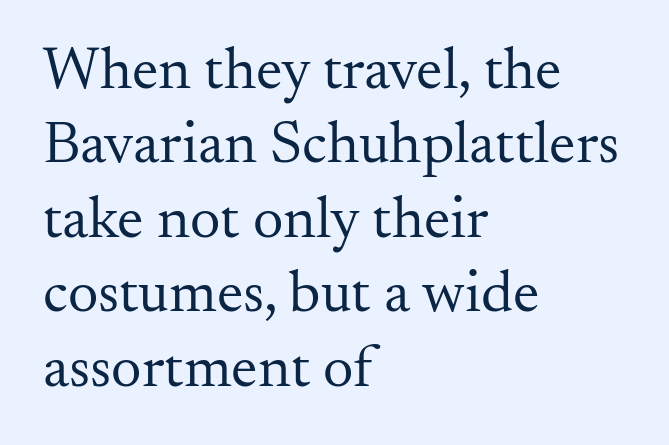
{"serif": "yes", "italic": "no", "bold": "no", "weight": "regular", "width": "normal", "stroke_contrast": "medium", "x_height": "small", "monospaced": "no", "underline": "no", "align": "left", "line_spacing_ratio": 1.24, "letter_spacing": "normal", "letter_spacing_em": 0.0, "glyph_px": 60}
